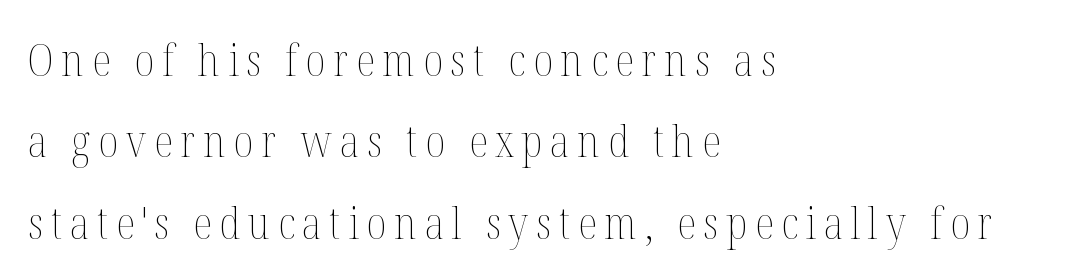
The image shows 44 px thin, condensed type, upright; set left-aligned, line spacing 1.85x, not underlined; medium stroke contrast and a medium x-height.
